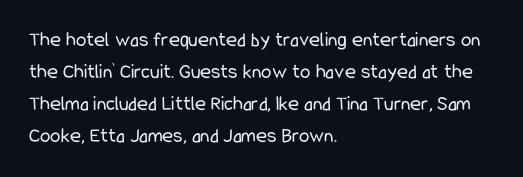
{"italic": "no", "bold": "no", "underline": "no", "align": "left", "line_spacing": "normal", "line_spacing_ratio": 1.53, "letter_spacing": "normal", "letter_spacing_em": 0.0, "glyph_px": 21}
